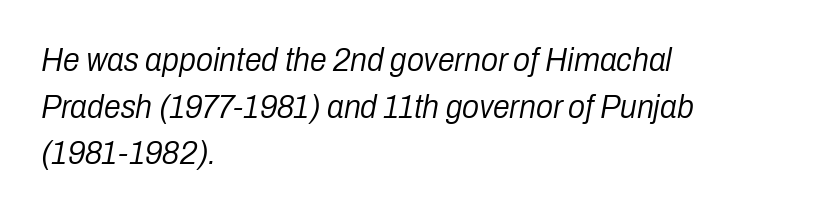
Q: Is the text bold? A: No.
Q: Is the text italic (slanted)? A: Yes, it leans right by about 10 degrees.
Q: Is the text underlined? A: No.
Q: How is the paragraph aligned? A: Left-aligned.
Q: Is the spacing between letters normal or unusually wide? A: Normal.
Q: Is the spacing between lines tight, normal or loose? A: Normal.
Q: Width (condensed, normal, or wide)? A: Condensed.
Q: Stroke contrast? A: Low.
Q: x-height? A: Medium.
Q: Monospaced? A: No.
